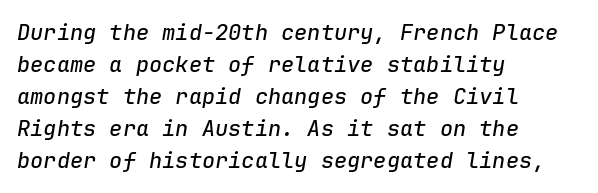
Teacher's note: observe the even left margin — that is flush-left alignment. Plain, unruled lines of type. Vertically, the passage feels balanced, rows spaced as you'd expect. Words appear dense and cohesive because spacing is normal. Emphasis-style slanted type is in use.
